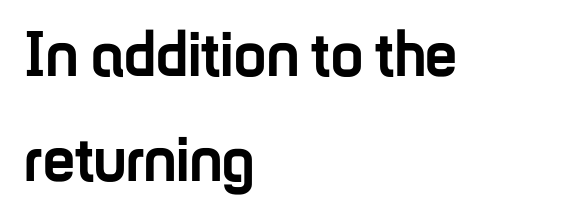
Characters remain perfectly vertical along every line. Rule under the text: the space is simply empty. Teacher's note: observe the even left margin — that is flush-left alignment. One glance says typical: line gaps are just what's usual. Note: no serifs on the glyphs. Typographic density is high because the face is bold.
